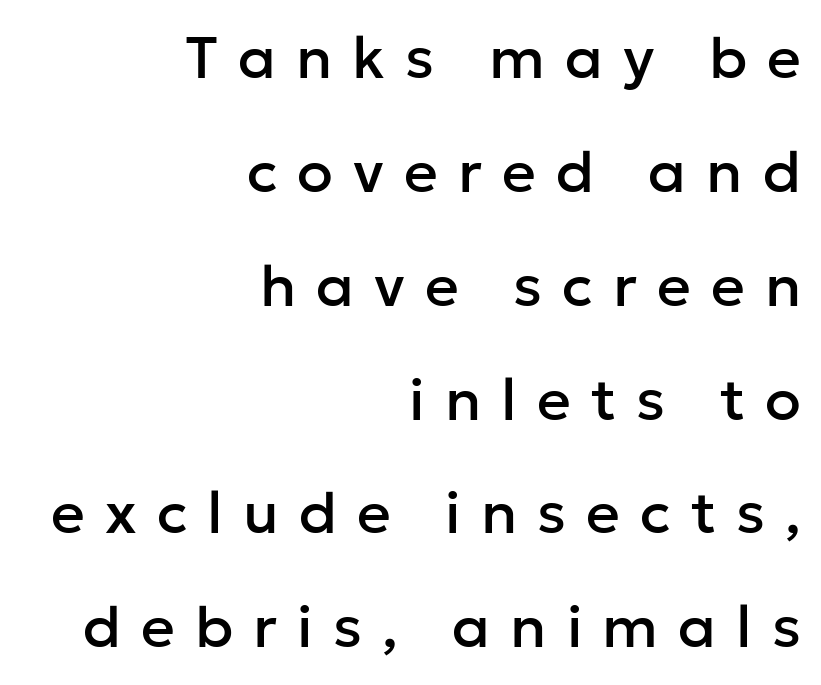
{"serif": "no", "italic": "no", "width": "normal", "stroke_contrast": "low", "x_height": "medium", "monospaced": "no", "underline": "no", "align": "right", "line_spacing": "loose", "line_spacing_ratio": 1.93, "letter_spacing": "wide", "letter_spacing_em": 0.34, "glyph_px": 59}
